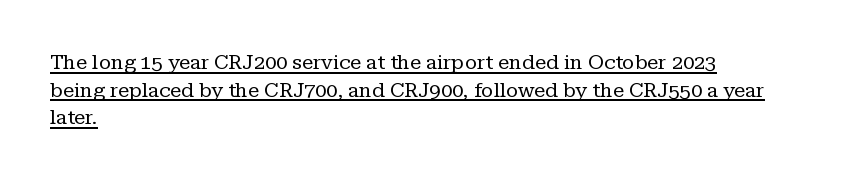
{"italic": "no", "bold": "no", "underline": "yes", "align": "left", "line_spacing": "normal", "line_spacing_ratio": 1.38, "letter_spacing": "normal", "letter_spacing_em": 0.0, "glyph_px": 20}
